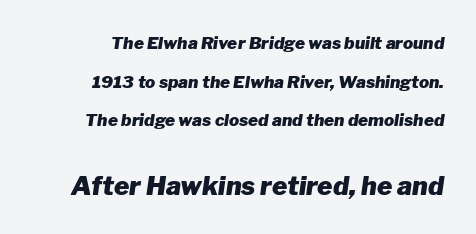
The image shows 26 px bold type, italic (leaning right); set loose line spacing (2.27x), normal letter spacing, not underlined; the second (bottom) block is 1.53x larger.
